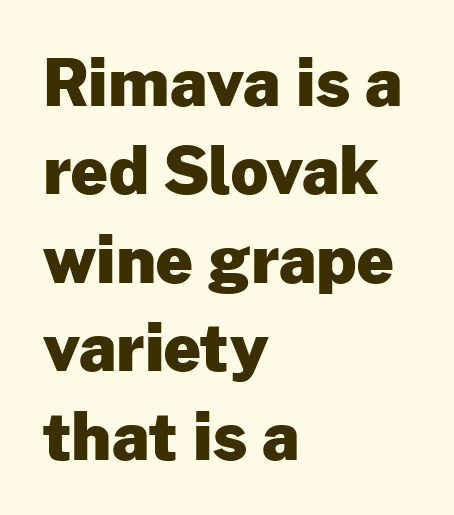
Q: Is the text bold? A: Yes.
Q: Is the text italic (slanted)? A: No, it is upright.
Q: Is the typeface a serif or a sans-serif typeface? A: Sans-serif.
Q: Is the text underlined? A: No.
Q: How is the paragraph aligned? A: Left-aligned.
Q: Is the spacing between letters normal or unusually wide? A: Normal.
Q: Is the spacing between lines tight, normal or loose? A: Normal.
Q: Width (condensed, normal, or wide)? A: Normal.
Q: Stroke contrast? A: Low.
Q: x-height? A: Medium.
Q: Monospaced? A: No.
